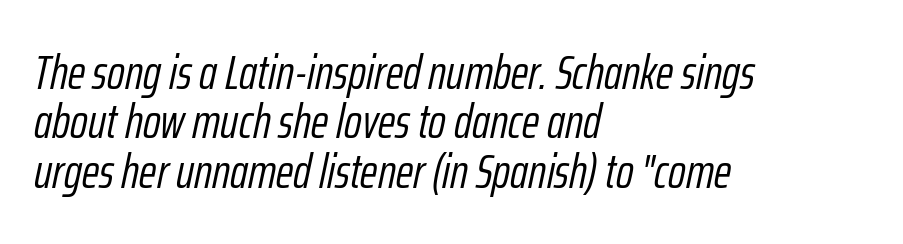
Q: Is the text bold? A: No.
Q: Is the text italic (slanted)? A: Yes, it leans right by about 12 degrees.
Q: Is the text underlined? A: No.
Q: How is the paragraph aligned? A: Left-aligned.
Q: Is the spacing between letters normal or unusually wide? A: Normal.
Q: Is the spacing between lines tight, normal or loose? A: Tight.
Q: Width (condensed, normal, or wide)? A: Condensed.
Q: Stroke contrast? A: Low.
Q: x-height? A: Medium.
Q: Monospaced? A: No.
